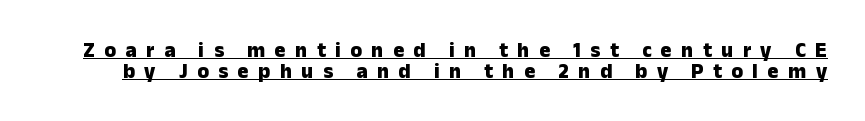
What's the leading like? Squeezed, with rows nearly overlapping. Unlike italic type, these characters show no tilt at all. What weight is shown? A full bold with thick strokes. The line texture is sparse and dotted thanks to wide tracking.
